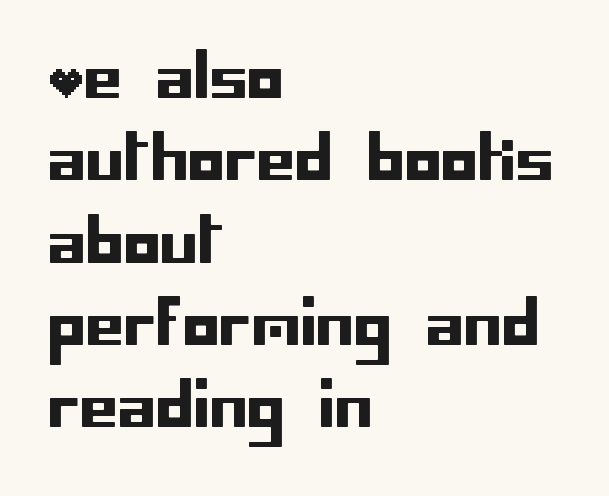
The specimen reads as upright at a glance. Horizontally, the lines are justified to the leading edge only. Does extra space separate the letters? No, they use regular spacing. The font family rendered here belongs to the sans-serif group.
